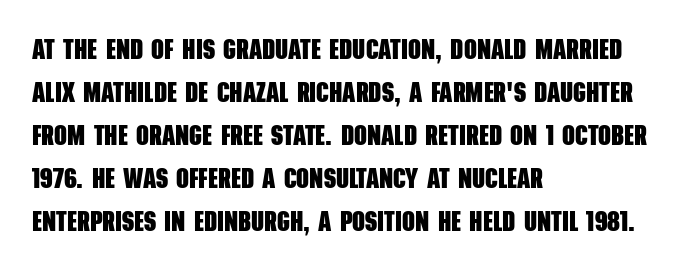
{"serif": "no", "bold": "yes", "weight": "heavy", "width": "condensed", "stroke_contrast": "low", "x_height": "large", "monospaced": "no", "underline": "no", "align": "left", "line_spacing": "normal", "line_spacing_ratio": 1.54, "letter_spacing": "normal", "letter_spacing_em": 0.0, "glyph_px": 28}
